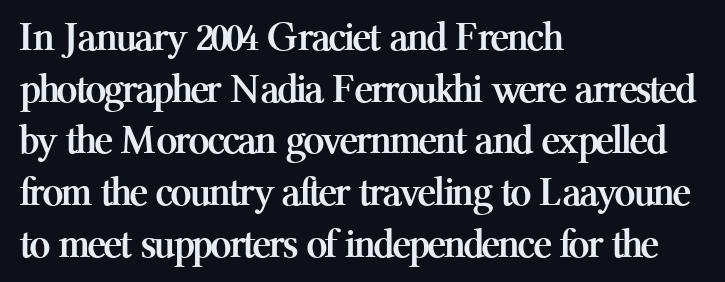
{"serif": "yes", "italic": "no", "bold": "yes", "weight": "semibold", "width": "normal", "stroke_contrast": "medium", "x_height": "medium", "monospaced": "no", "underline": "no", "align": "left", "line_spacing_ratio": 1.23, "letter_spacing": "normal", "letter_spacing_em": 0.0, "glyph_px": 42}
